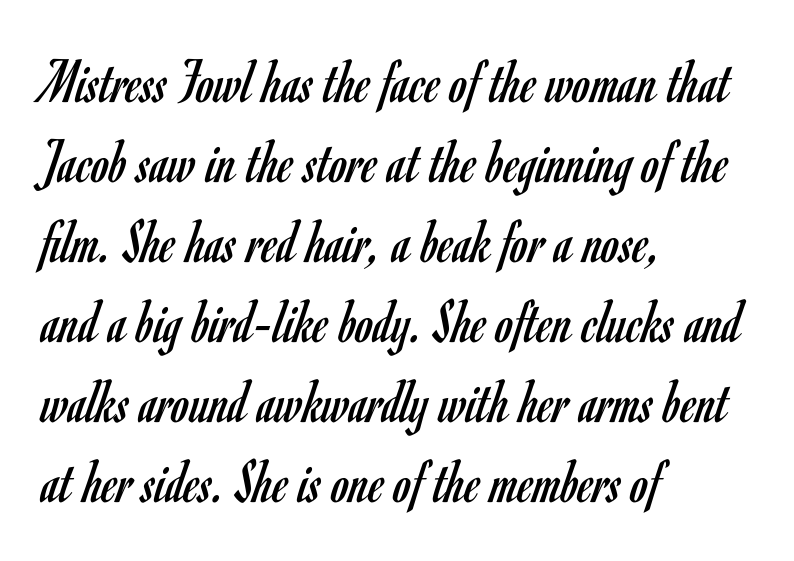
{"serif": "no", "bold": "no", "weight": "regular", "width": "condensed", "stroke_contrast": "low", "x_height": "small", "monospaced": "no", "underline": "no", "align": "left", "line_spacing": "normal", "line_spacing_ratio": 1.25, "letter_spacing": "normal", "letter_spacing_em": 0.0, "glyph_px": 64}
